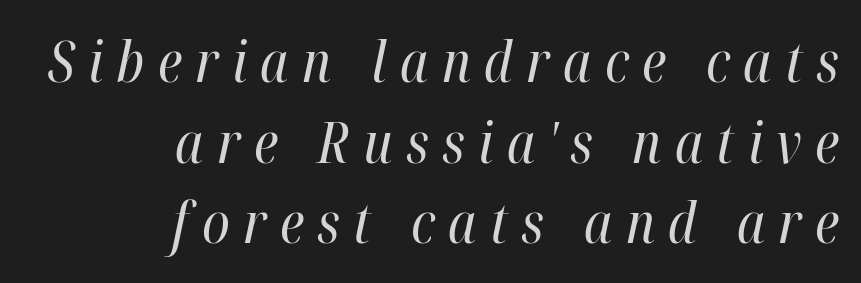
{"italic": "yes", "lean": "right", "slant_degrees": 12, "bold": "no", "weight": "regular", "width": "condensed", "stroke_contrast": "high", "x_height": "medium", "monospaced": "no", "underline": "no", "align": "right", "line_spacing": "normal", "line_spacing_ratio": 1.44, "letter_spacing": "wide", "letter_spacing_em": 0.24, "glyph_px": 56}
